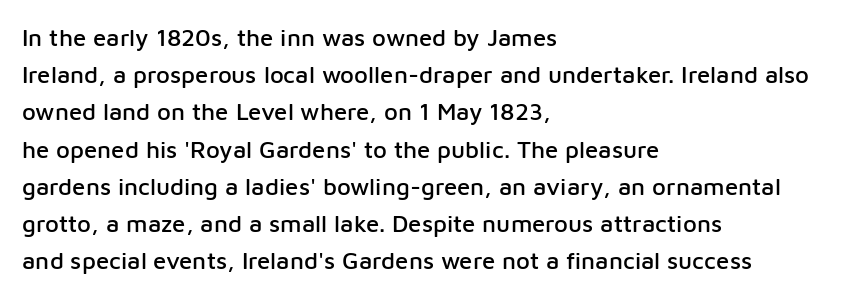
{"italic": "no", "underline": "no", "align": "left", "line_spacing": "normal", "line_spacing_ratio": 1.55, "letter_spacing": "normal", "letter_spacing_em": 0.0, "glyph_px": 24}
